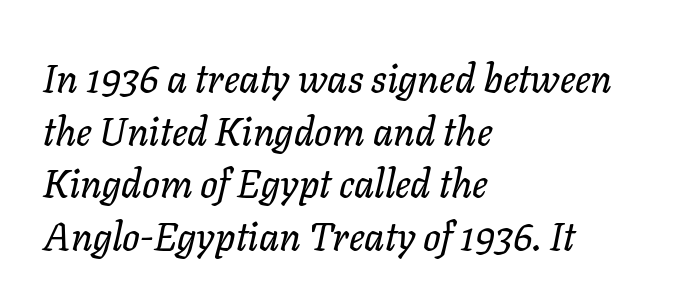
{"italic": "yes", "lean": "right", "slant_degrees": 11, "width": "normal", "stroke_contrast": "low", "x_height": "medium", "monospaced": "no", "underline": "no", "align": "left", "line_spacing": "normal", "line_spacing_ratio": 1.35, "letter_spacing": "normal", "letter_spacing_em": 0.0, "glyph_px": 39}
